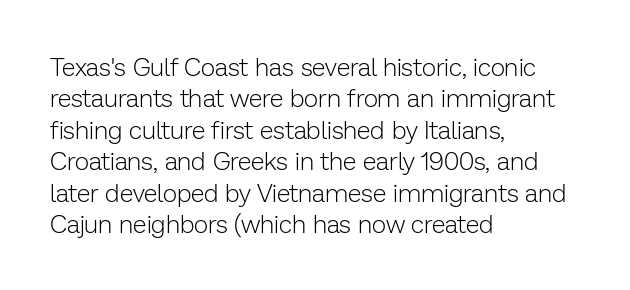
{"italic": "no", "bold": "no", "underline": "no", "align": "left", "line_spacing": "normal", "line_spacing_ratio": 1.26, "letter_spacing": "normal", "letter_spacing_em": 0.0, "glyph_px": 25}
